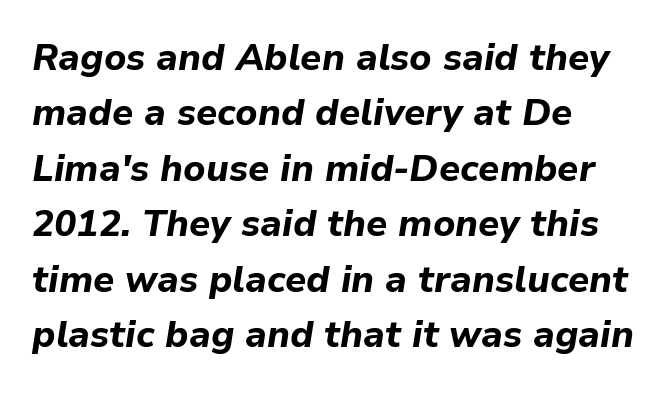
The image shows 37 px bold type, italic (leaning right); set left-aligned, normal line spacing (1.5x), normal letter spacing, not underlined; low stroke contrast and a medium x-height.
